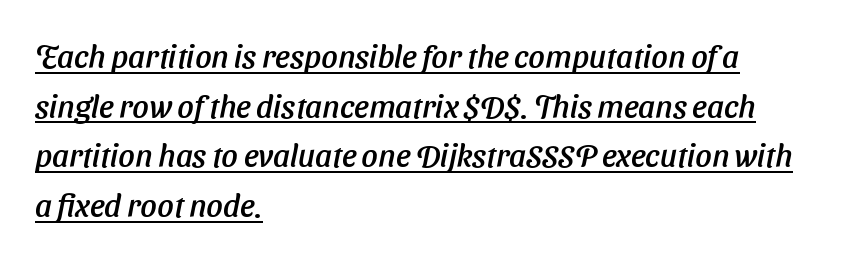
Students, note that the glyphs here touch the page at normal intervals. These characters rest on top of a visible drawn line. You could not count columns in this text — the font is proportionally spaced. The axis of the letterforms is tilted away from vertical. This block has exactly the height ordinary leading produces. Where is the straight margin? On the left.
